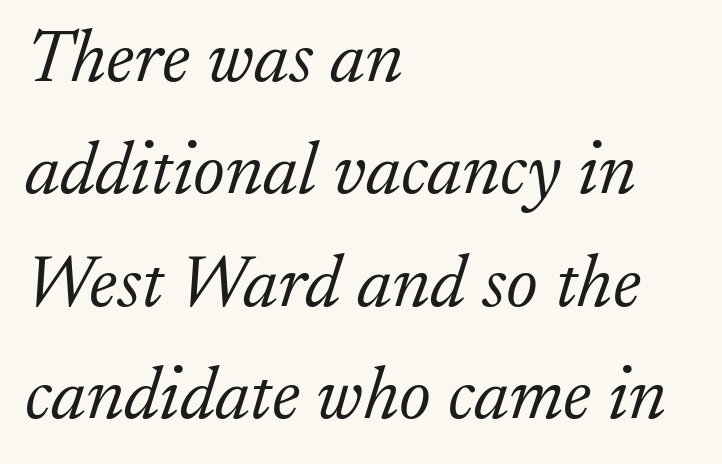
{"serif": "yes", "italic": "yes", "lean": "right", "slant_degrees": 17, "bold": "no", "weight": "light", "width": "normal", "stroke_contrast": "low", "x_height": "small", "monospaced": "no", "underline": "no", "align": "left", "line_spacing": "normal", "line_spacing_ratio": 1.5, "letter_spacing": "normal", "letter_spacing_em": 0.0, "glyph_px": 75}
